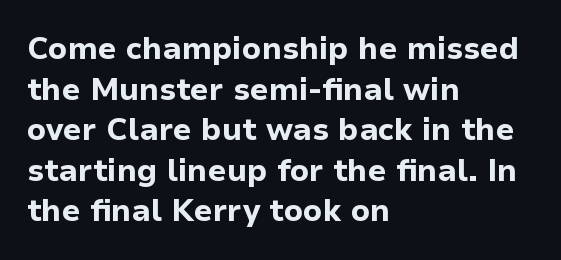
Q: Is the text bold? A: Yes.
Q: Is the text italic (slanted)? A: No, it is upright.
Q: Is the typeface a serif or a sans-serif typeface? A: Sans-serif.
Q: Is the text underlined? A: No.
Q: How is the paragraph aligned? A: Left-aligned.
Q: Is the spacing between letters normal or unusually wide? A: Normal.
Q: Is the spacing between lines tight, normal or loose? A: Normal.
Q: Width (condensed, normal, or wide)? A: Normal.
Q: Stroke contrast? A: Low.
Q: x-height? A: Medium.
Q: Monospaced? A: No.
